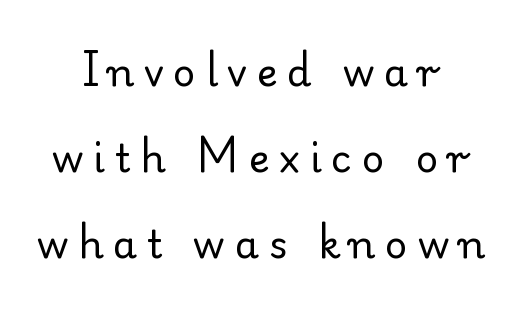
The image shows 39 px regular-weight serif type, upright; set centered, loose line spacing (2.21x), unusually wide letter spacing (+0.25 em), not underlined; low stroke contrast and a small x-height.
